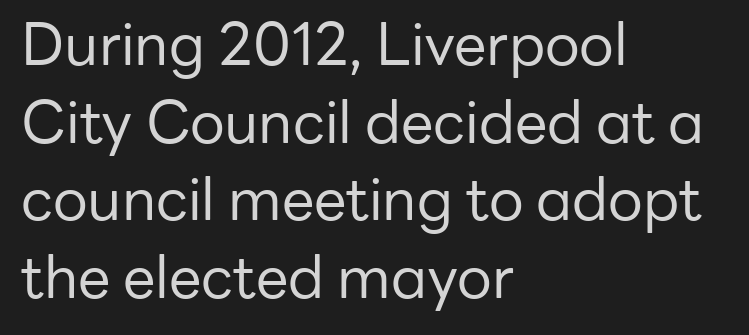
{"serif": "no", "italic": "no", "bold": "no", "weight": "regular", "width": "normal", "stroke_contrast": "low", "x_height": "medium", "monospaced": "no", "underline": "no", "align": "left", "line_spacing": "normal", "line_spacing_ratio": 1.34, "letter_spacing": "normal", "letter_spacing_em": 0.0, "glyph_px": 58}
